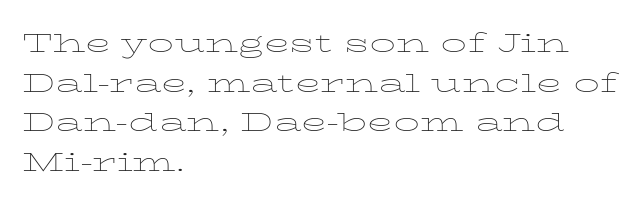
Q: Is the text bold? A: No.
Q: Is the text italic (slanted)? A: No, it is upright.
Q: Is the text underlined? A: No.
Q: How is the paragraph aligned? A: Left-aligned.
Q: Is the spacing between letters normal or unusually wide? A: Normal.
Q: Is the spacing between lines tight, normal or loose? A: Normal.
